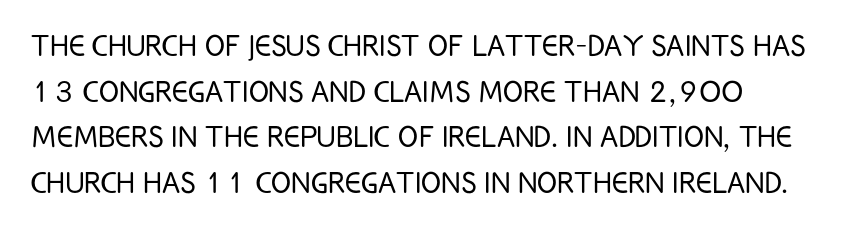
Default kerning and tracking; the words read as compact shapes. Reading down the block, your eye returns to a fixed left position each line. A sans-serif font was chosen for this passage. Do the characters align in a grid? No, the font is proportional. Only glyphs here, with clear space below each row.
